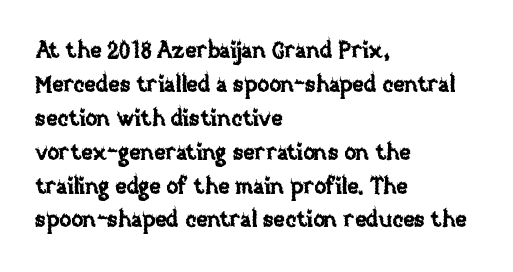
Q: Is the text italic (slanted)? A: No, it is upright.
Q: Is the text underlined? A: No.
Q: How is the paragraph aligned? A: Left-aligned.
Q: Is the spacing between letters normal or unusually wide? A: Normal.
Q: Is the spacing between lines tight, normal or loose? A: Normal.
